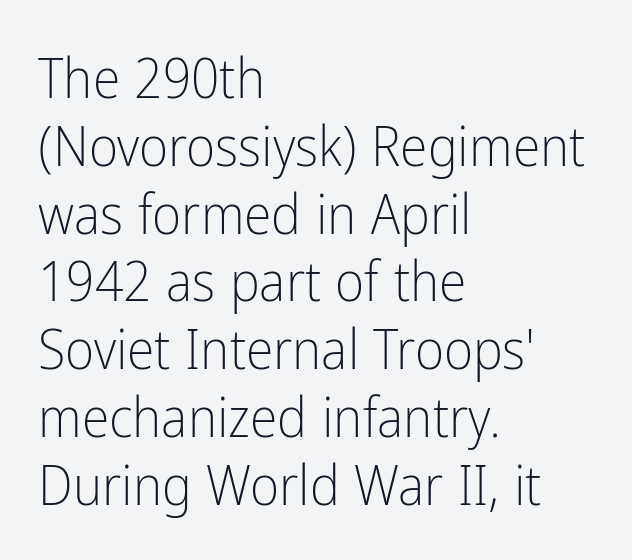
What stands out about the letter spacing? Nothing — it is the standard amount. The letters advance in unequal steps, a hallmark of proportional type. Does the type have serifs? No, each stem ends abruptly. In CSS terms this would be text-align: left. Stems here are at most as thick as an everyday book face. The letters stand straight up with perfectly vertical stems.
